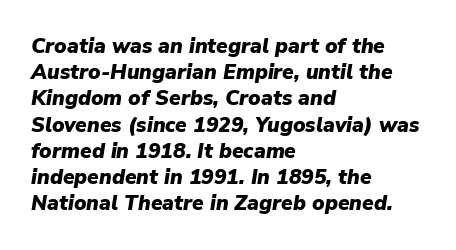
Q: Is the text bold? A: Yes.
Q: Is the text italic (slanted)? A: Yes, it leans right by about 9 degrees.
Q: Is the text underlined? A: No.
Q: How is the paragraph aligned? A: Left-aligned.
Q: Is the spacing between letters normal or unusually wide? A: Normal.
Q: Is the spacing between lines tight, normal or loose? A: Normal.
